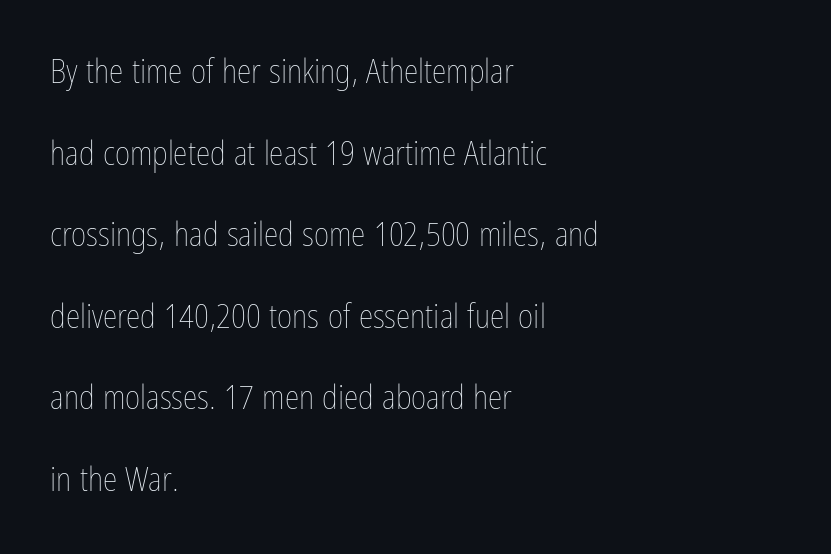
Layout note: lines flush left. Characters remain perfectly vertical along every line. You could not count columns in this text — the font is proportionally spaced. The font is comparable to plain body text, perhaps lighter. This block would shrink considerably if given ordinary leading; it's expanded now.
